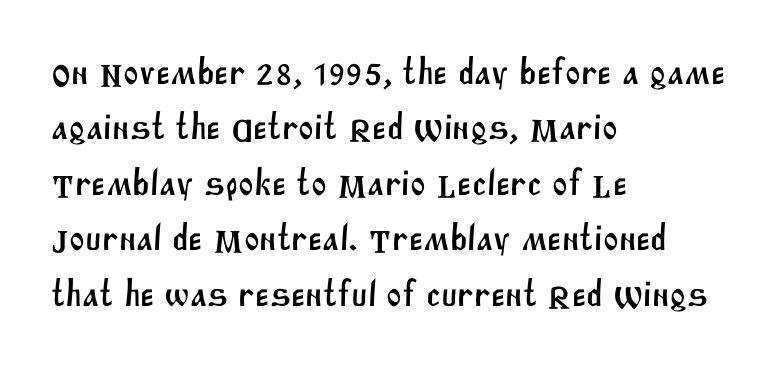
{"serif": "no", "width": "normal", "stroke_contrast": "medium", "x_height": "large", "monospaced": "no", "underline": "no", "align": "left", "line_spacing": "normal", "line_spacing_ratio": 1.5, "letter_spacing": "normal", "letter_spacing_em": 0.0, "glyph_px": 37}
